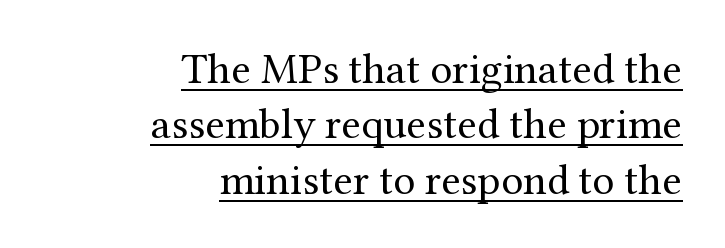
Q: Is the text bold? A: No.
Q: Is the text italic (slanted)? A: No, it is upright.
Q: Is the typeface a serif or a sans-serif typeface? A: Serif.
Q: Is the text underlined? A: Yes.
Q: How is the paragraph aligned? A: Right-aligned.
Q: Is the spacing between letters normal or unusually wide? A: Normal.
Q: Is the spacing between lines tight, normal or loose? A: Normal.
Q: Width (condensed, normal, or wide)? A: Normal.
Q: Stroke contrast? A: Medium.
Q: x-height? A: Medium.
Q: Monospaced? A: No.
